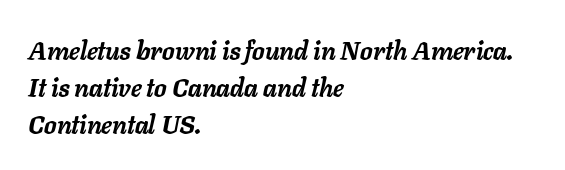
{"italic": "yes", "lean": "right", "slant_degrees": 11, "bold": "yes", "underline": "no", "align": "left", "line_spacing": "normal", "line_spacing_ratio": 1.48, "letter_spacing": "normal", "letter_spacing_em": 0.0, "glyph_px": 25}
